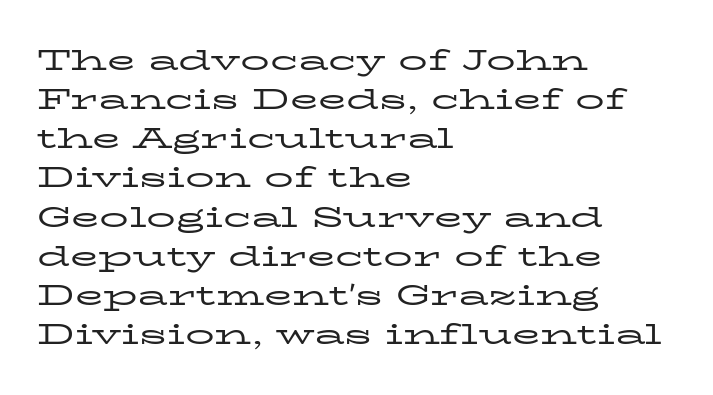
The rendering uses natural spacing where letterforms have individual widths. Type without underlining. Each line starts at the same left margin while the right side varies. Does the type have serifs? Yes, each stem ends in a small foot.
